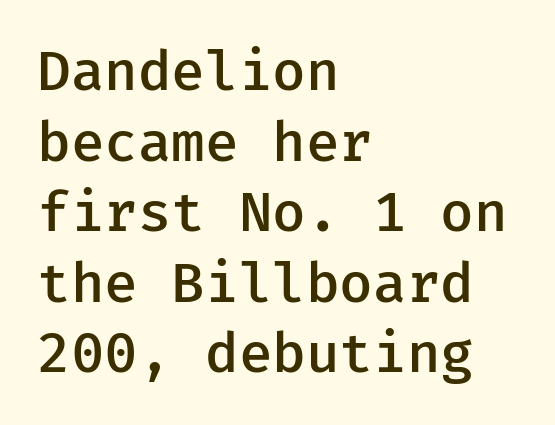
{"serif": "no", "italic": "no", "bold": "semi", "weight": "semibold", "width": "normal", "stroke_contrast": "low", "x_height": "medium", "underline": "no", "align": "left", "line_spacing": "normal", "line_spacing_ratio": 1.26, "letter_spacing": "normal", "letter_spacing_em": 0.0, "glyph_px": 56}
